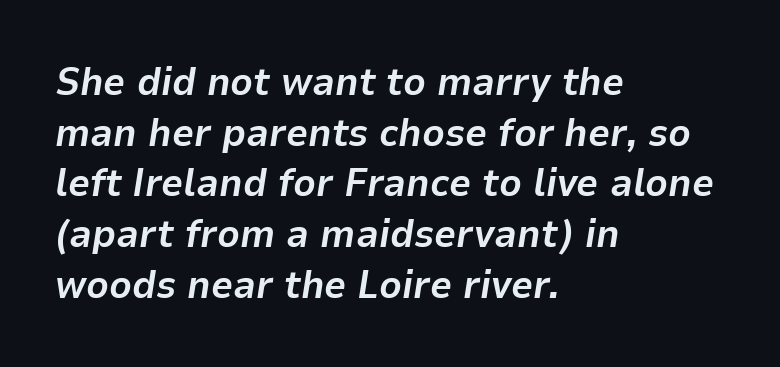
Lines of text with bare space underneath. Each glyph is drawn with heavy, bold strokes. Glyph-to-glyph distance matches everyday printed text. Is the type slanted? Yes — the strokes lean at a clear angle. Character widths vary here, with narrow letters taking less room than wide ones.
